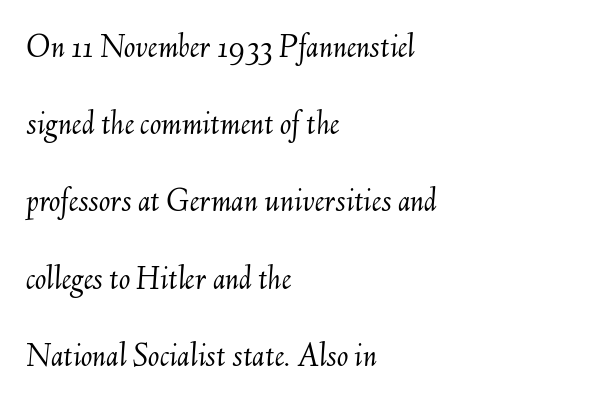
Q: Is the text bold? A: No.
Q: Is the text italic (slanted)? A: Yes, it leans right by about 6 degrees.
Q: Is the text underlined? A: No.
Q: How is the paragraph aligned? A: Left-aligned.
Q: Is the spacing between letters normal or unusually wide? A: Normal.
Q: Is the spacing between lines tight, normal or loose? A: Loose.
Q: Width (condensed, normal, or wide)? A: Normal.
Q: Stroke contrast? A: Medium.
Q: x-height? A: Small.
Q: Monospaced? A: No.
